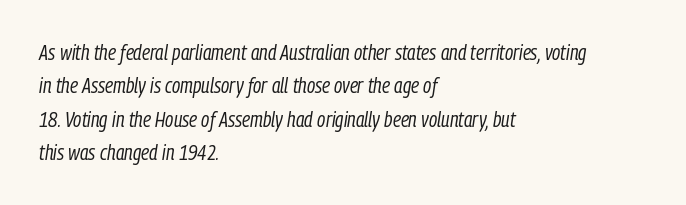
The image shows 21 px text type, italic (leaning right); set left-aligned, normal line spacing (1.59x), normal letter spacing, not underlined.
